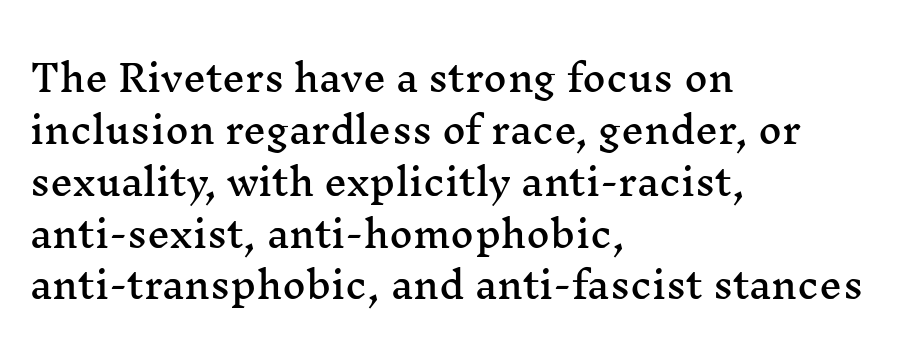
{"serif": "yes", "italic": "no", "width": "wide", "stroke_contrast": "medium", "x_height": "medium", "monospaced": "no", "underline": "no", "align": "left", "line_spacing": "normal", "line_spacing_ratio": 1.44, "letter_spacing": "normal", "letter_spacing_em": 0.0, "glyph_px": 36}
